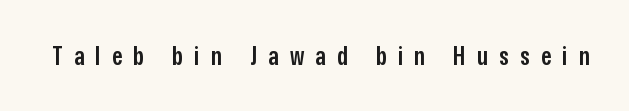
{"italic": "no", "bold": "semi", "underline": "no", "letter_spacing": "wide", "letter_spacing_em": 0.44, "glyph_px": 26}
